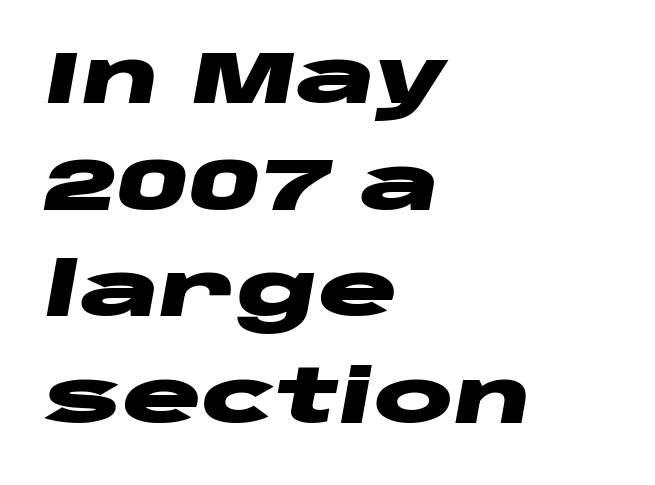
Q: Is the text bold? A: Yes.
Q: Is the text italic (slanted)? A: Yes, it leans right by about 10 degrees.
Q: Is the text underlined? A: No.
Q: How is the paragraph aligned? A: Left-aligned.
Q: Is the spacing between letters normal or unusually wide? A: Normal.
Q: Is the spacing between lines tight, normal or loose? A: Normal.
Q: Width (condensed, normal, or wide)? A: Wide.
Q: Stroke contrast? A: Low.
Q: x-height? A: Large.
Q: Monospaced? A: No.
